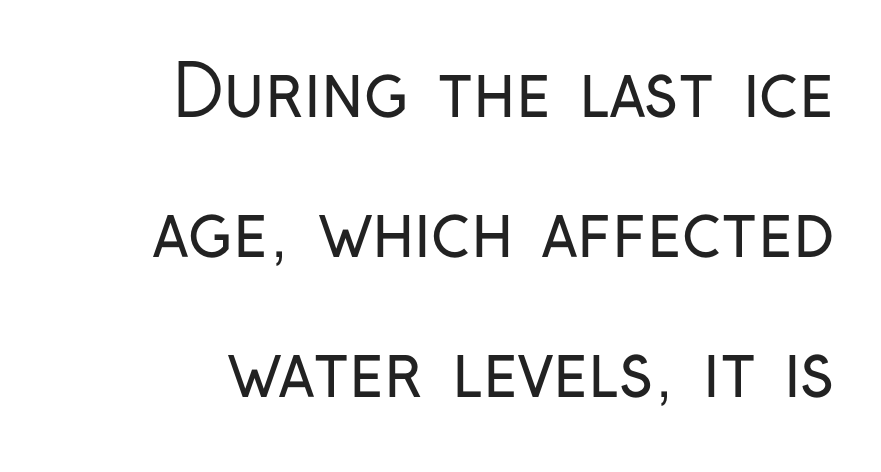
Students, observe: this is what heavily led, spacious text looks like. This is the regular roman posture of the typeface. The typesetter chose a ragged-left arrangement here. Nothing sits at the stroke ends, so this counts as sans-serif. These lines are rendered in a variable-pitch font.
